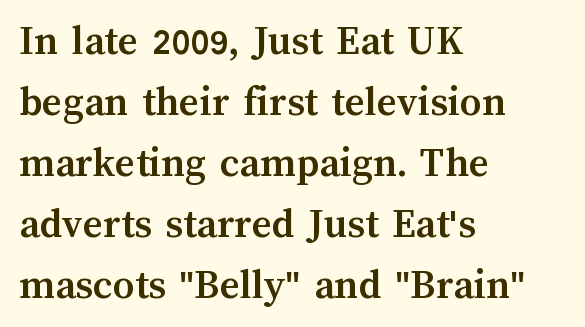
The ragged edge is on the right, which tells us the setting is flush left. A bare baseline throughout the passage. The passage shown has conventional tracking throughout. Do the letters lean? They stand straight. Heavy, bold letterforms.
